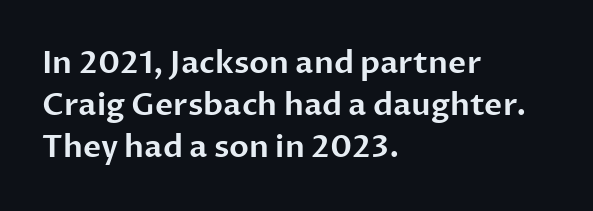
Each line starts at the same left margin while the right side varies. A typesetter would call this proportional, since set widths differ per character. Notice how descenders clear the ascenders below comfortably — that's standard leading. Descenders are the only things crossing below the line.
